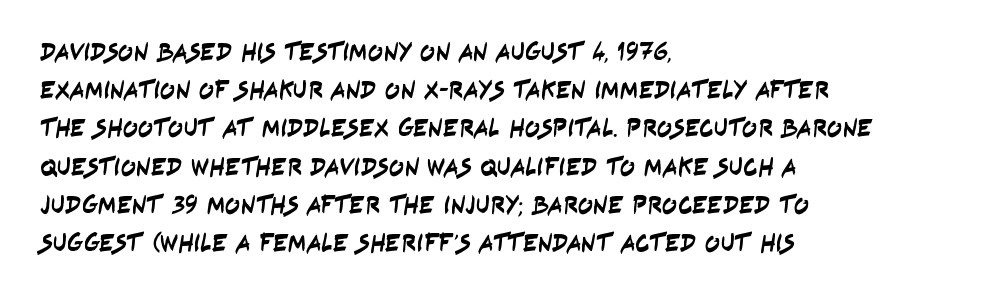
Q: Is the text underlined? A: No.
Q: How is the paragraph aligned? A: Left-aligned.
Q: Is the spacing between letters normal or unusually wide? A: Normal.
Q: Is the spacing between lines tight, normal or loose? A: Normal.
